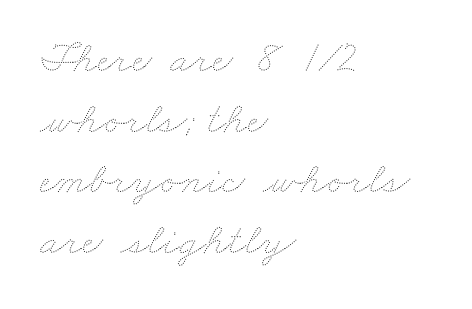
The image shows 45 px thin, wide type; set left-aligned, normal line spacing (1.35x), normal letter spacing, not underlined; medium stroke contrast and a small x-height.
